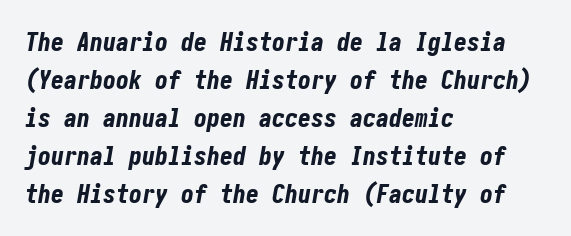
Inter-character spacing is left at the font's built-in metrics. Vertical spacing — default. This sample uses an oblique cut, with every glyph tilted off the vertical. Glance below the letters and you will spot only blank space. I'd describe the lettering as bold — thick and assertive. Notice how the passage keeps a crisp vertical edge on the left only.
